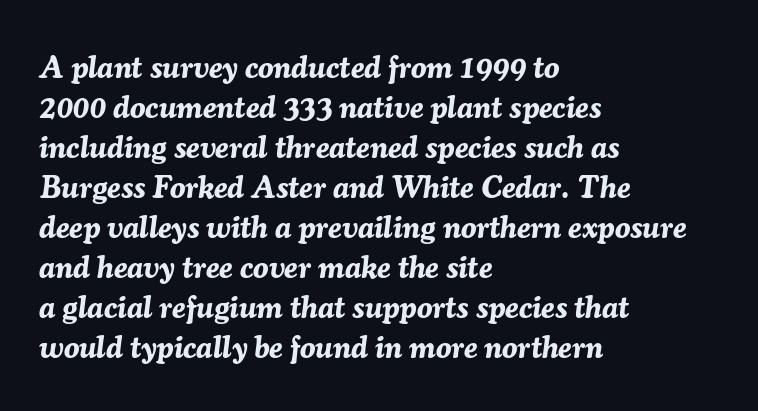
Q: Is the text bold? A: Yes.
Q: Is the text italic (slanted)? A: Yes, it leans right by about 7 degrees.
Q: Is the text underlined? A: No.
Q: How is the paragraph aligned? A: Left-aligned.
Q: Is the spacing between letters normal or unusually wide? A: Normal.
Q: Is the spacing between lines tight, normal or loose? A: Normal.
Q: Width (condensed, normal, or wide)? A: Normal.
Q: Stroke contrast? A: Medium.
Q: x-height? A: Medium.
Q: Monospaced? A: No.
